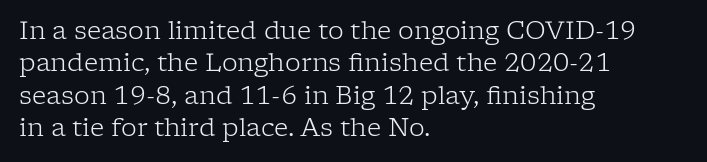
Q: Is the text bold? A: No.
Q: Is the text italic (slanted)? A: No, it is upright.
Q: Is the text underlined? A: No.
Q: How is the paragraph aligned? A: Left-aligned.
Q: Is the spacing between letters normal or unusually wide? A: Normal.
Q: Is the spacing between lines tight, normal or loose? A: Normal.
